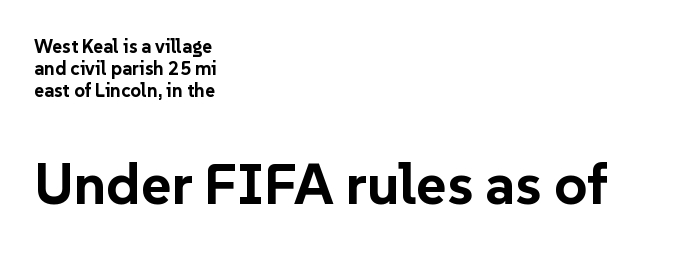
{"serif": "no", "italic": "no", "bold": "yes", "weight": "bold", "width": "normal", "stroke_contrast": "low", "x_height": "medium", "monospaced": "no", "underline": "no", "align": "left", "line_spacing_ratio": 1.16, "letter_spacing": "normal", "letter_spacing_em": 0.0, "larger_block": "second", "size_ratio": 3.05, "glyph_px": 58}
